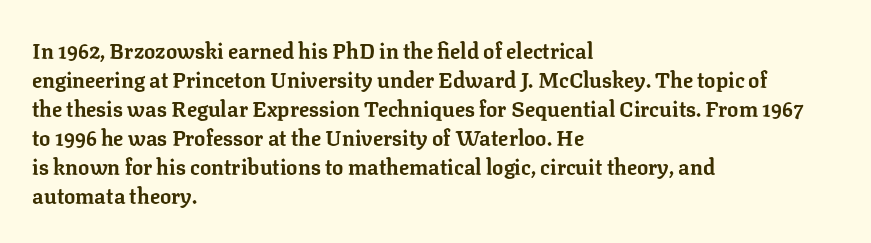
Q: Is the text bold? A: Yes.
Q: Is the text italic (slanted)? A: No, it is upright.
Q: Is the text underlined? A: No.
Q: How is the paragraph aligned? A: Left-aligned.
Q: Is the spacing between letters normal or unusually wide? A: Normal.
Q: Is the spacing between lines tight, normal or loose? A: Normal.
